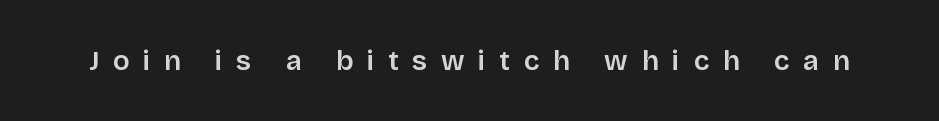
This sample uses a sans-serif face. The foot of each line stays bare and open. You could not count columns in this text — the font is proportionally spaced. Nope, not italic — everything's standing straight. You could only call the tracking loose — the letters float apart.
